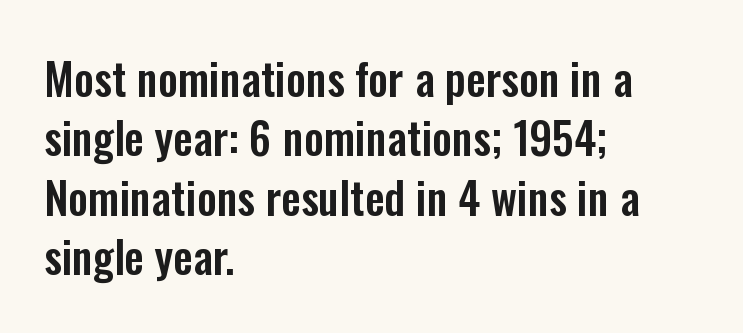
Q: Is the text italic (slanted)? A: No, it is upright.
Q: Is the typeface a serif or a sans-serif typeface? A: Sans-serif.
Q: Is the text underlined? A: No.
Q: How is the paragraph aligned? A: Left-aligned.
Q: Is the spacing between letters normal or unusually wide? A: Normal.
Q: Is the spacing between lines tight, normal or loose? A: Normal.
Q: Width (condensed, normal, or wide)? A: Condensed.
Q: Stroke contrast? A: Low.
Q: x-height? A: Medium.
Q: Monospaced? A: No.
